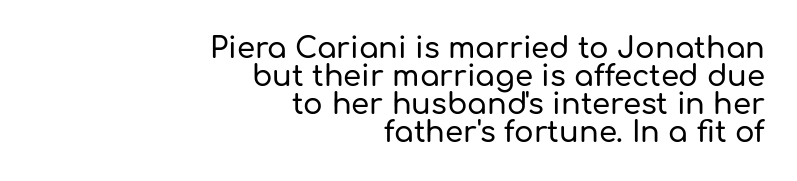
The image shows 29 px sans-serif type, upright; set right-aligned, tight line spacing (0.96x), normal letter spacing, not underlined; low stroke contrast and a medium x-height.
